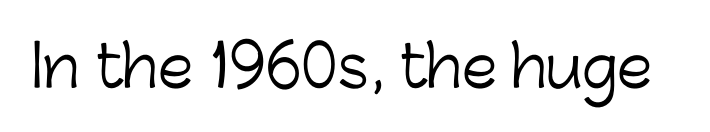
{"serif": "no", "italic": "no", "bold": "no", "weight": "light", "width": "normal", "stroke_contrast": "low", "x_height": "medium", "monospaced": "no", "underline": "no", "letter_spacing": "normal", "letter_spacing_em": 0.0, "glyph_px": 57}
